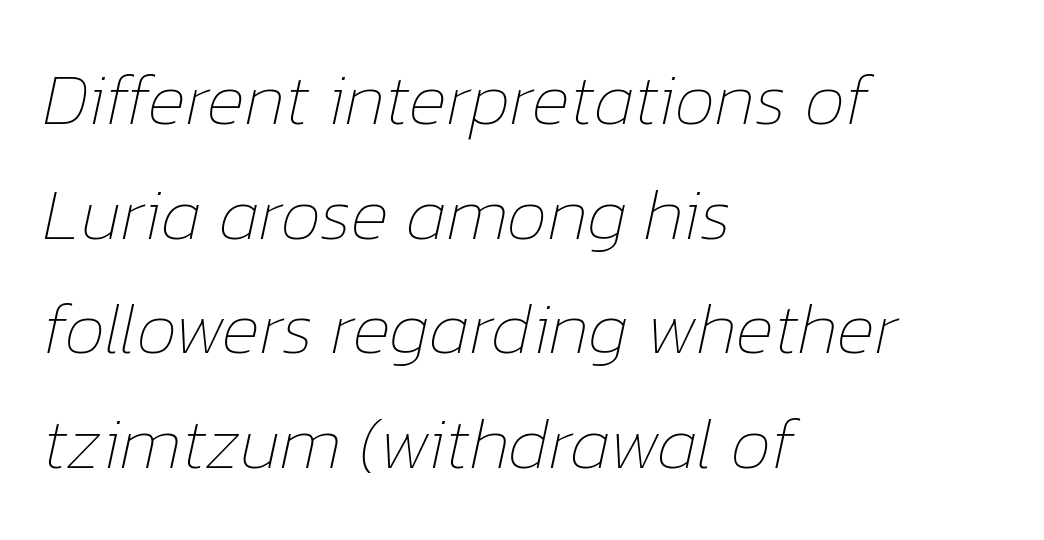
{"italic": "yes", "lean": "right", "slant_degrees": 12, "bold": "no", "weight": "thin", "width": "normal", "stroke_contrast": "low", "x_height": "medium", "monospaced": "no", "underline": "no", "align": "left", "line_spacing": "normal", "line_spacing_ratio": 1.57, "letter_spacing": "normal", "letter_spacing_em": 0.0, "glyph_px": 73}
